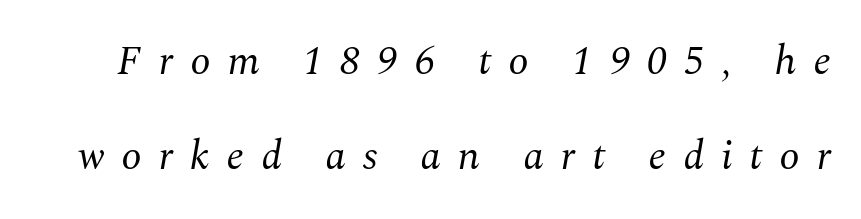
The image shows 41 px regular-weight serif type, italic (leaning right); set loose line spacing (2.32x), unusually wide letter spacing (+0.41 em), not underlined; medium stroke contrast and a medium x-height.
